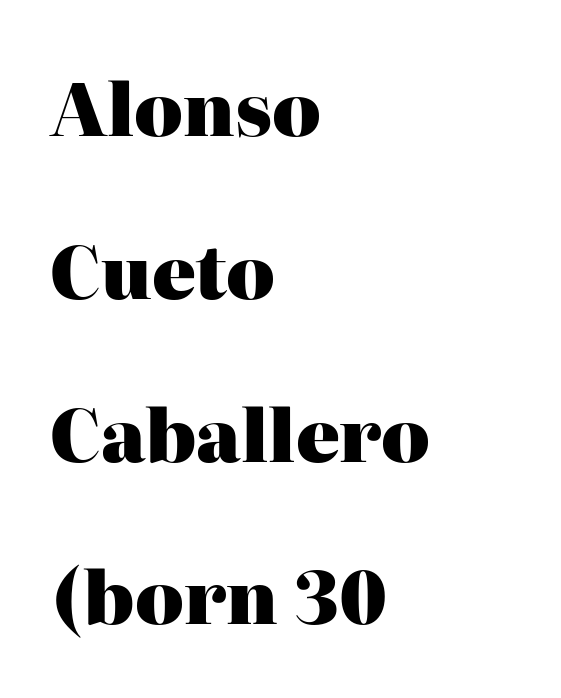
{"serif": "yes", "italic": "no", "bold": "yes", "weight": "heavy", "width": "normal", "stroke_contrast": "high", "x_height": "medium", "monospaced": "no", "underline": "no", "align": "left", "line_spacing": "loose", "line_spacing_ratio": 2.23, "letter_spacing": "normal", "letter_spacing_em": 0.0, "glyph_px": 73}
